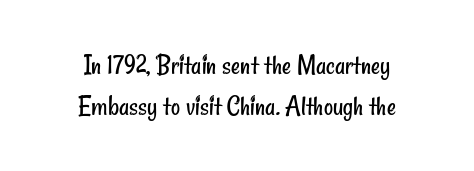
Q: Is the text bold? A: No.
Q: Is the typeface a serif or a sans-serif typeface? A: Sans-serif.
Q: Is the text underlined? A: No.
Q: How is the paragraph aligned? A: Centered.
Q: Is the spacing between letters normal or unusually wide? A: Normal.
Q: Is the spacing between lines tight, normal or loose? A: Normal.
Q: Width (condensed, normal, or wide)? A: Condensed.
Q: Stroke contrast? A: Low.
Q: x-height? A: Small.
Q: Monospaced? A: No.
